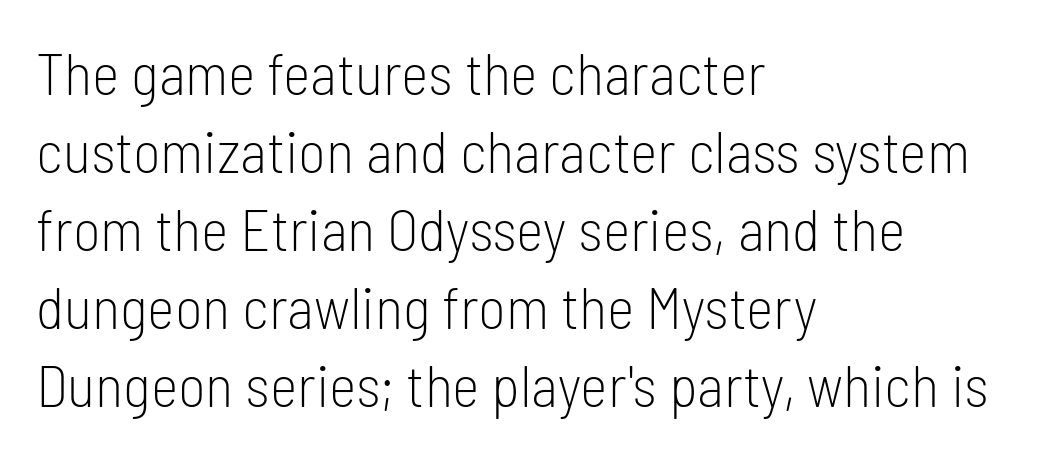
Q: Is the text bold? A: No.
Q: Is the text italic (slanted)? A: No, it is upright.
Q: Is the typeface a serif or a sans-serif typeface? A: Sans-serif.
Q: Is the text underlined? A: No.
Q: How is the paragraph aligned? A: Left-aligned.
Q: Is the spacing between letters normal or unusually wide? A: Normal.
Q: Is the spacing between lines tight, normal or loose? A: Normal.
Q: Width (condensed, normal, or wide)? A: Condensed.
Q: Stroke contrast? A: Low.
Q: x-height? A: Medium.
Q: Monospaced? A: No.
